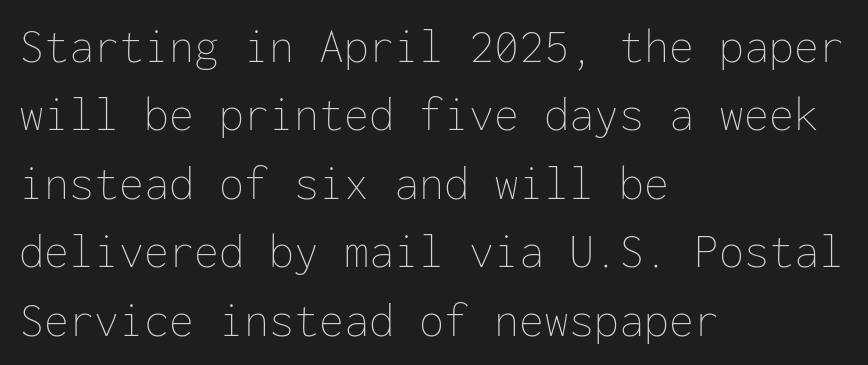
Q: Is the text bold? A: No.
Q: Is the text italic (slanted)? A: No, it is upright.
Q: Is the text underlined? A: No.
Q: How is the paragraph aligned? A: Left-aligned.
Q: Is the spacing between letters normal or unusually wide? A: Normal.
Q: Is the spacing between lines tight, normal or loose? A: Normal.
Q: Width (condensed, normal, or wide)? A: Normal.
Q: Stroke contrast? A: Low.
Q: x-height? A: Medium.
Q: Monospaced? A: Yes.
